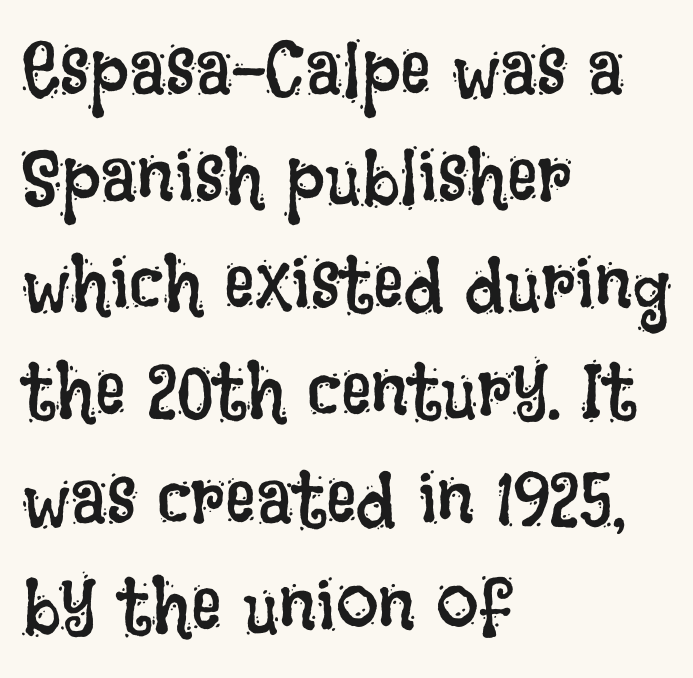
Is this a fixed-width face? No — the glyphs have proportional, varying widths. This rendering features lettering with no underline. Left-aligned paragraph, ragged on the right. These lines were composed using upright roman letters.
